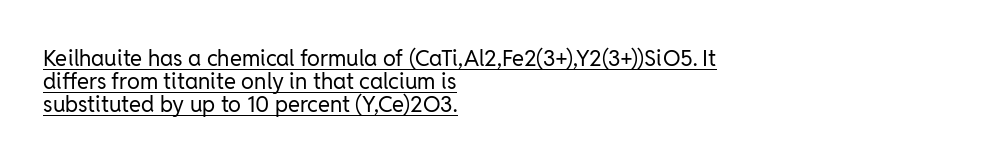
{"italic": "no", "bold": "no", "underline": "yes", "align": "left", "line_spacing": "tight", "line_spacing_ratio": 1.05, "letter_spacing": "normal", "letter_spacing_em": 0.0, "glyph_px": 22}
